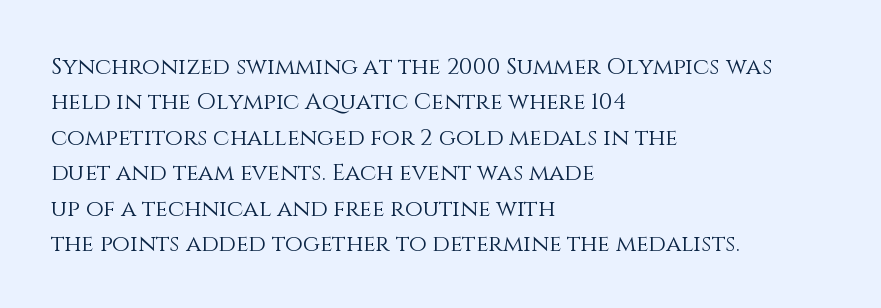
Q: Is the text bold? A: No.
Q: Is the text italic (slanted)? A: No, it is upright.
Q: Is the text underlined? A: No.
Q: How is the paragraph aligned? A: Left-aligned.
Q: Is the spacing between letters normal or unusually wide? A: Normal.
Q: Is the spacing between lines tight, normal or loose? A: Normal.
